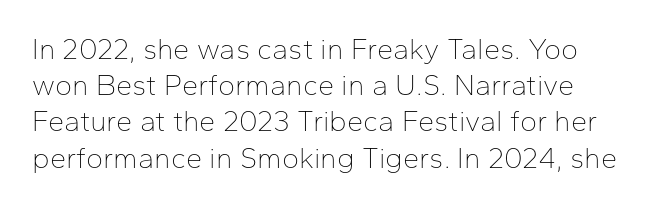
{"serif": "no", "italic": "no", "bold": "no", "weight": "thin", "width": "normal", "stroke_contrast": "low", "x_height": "medium", "monospaced": "no", "underline": "no", "align": "left", "line_spacing": "normal", "line_spacing_ratio": 1.25, "letter_spacing": "normal", "letter_spacing_em": 0.0, "glyph_px": 29}
